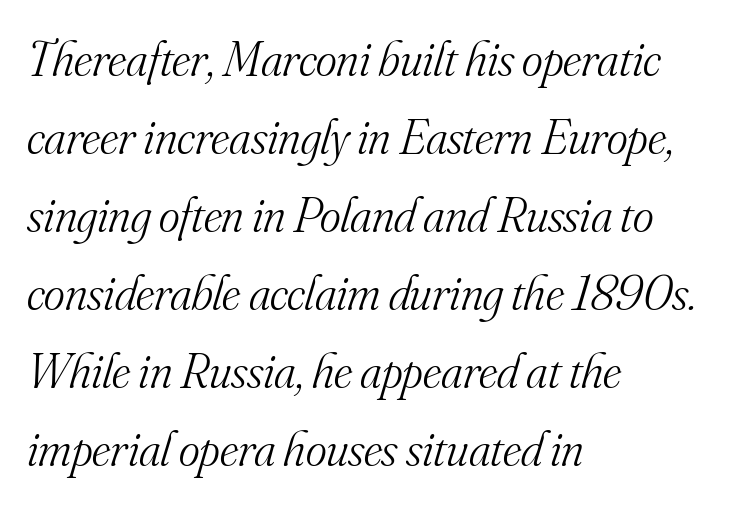
The image shows 50 px light serif type, italic (leaning right); set left-aligned, normal line spacing (1.56x), normal letter spacing, not underlined; medium stroke contrast and a small x-height.
